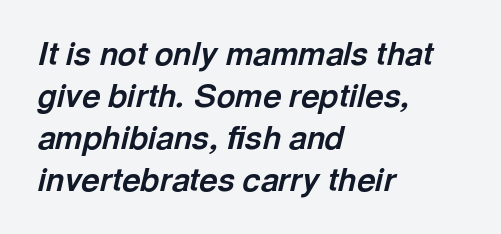
Q: Is the text bold? A: Yes.
Q: Is the text italic (slanted)? A: Yes, it leans right by about 13 degrees.
Q: Is the text underlined? A: No.
Q: How is the paragraph aligned? A: Left-aligned.
Q: Is the spacing between letters normal or unusually wide? A: Normal.
Q: Is the spacing between lines tight, normal or loose? A: Normal.
Q: Width (condensed, normal, or wide)? A: Normal.
Q: x-height? A: Medium.
Q: Monospaced? A: No.
